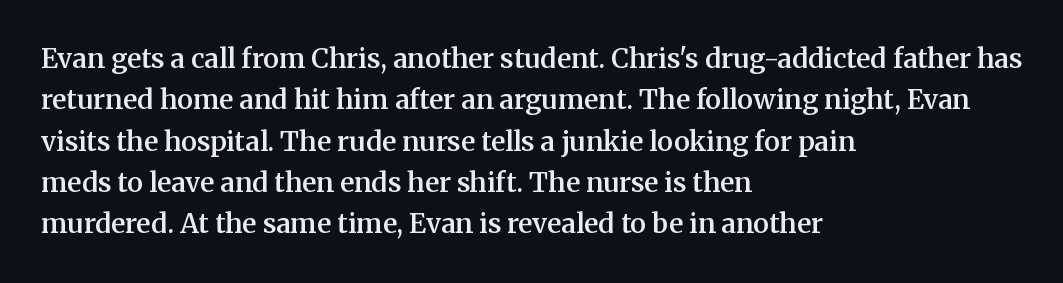
Q: Is the text bold? A: Semi-bold.
Q: Is the text italic (slanted)? A: No, it is upright.
Q: Is the text underlined? A: No.
Q: How is the paragraph aligned? A: Left-aligned.
Q: Is the spacing between letters normal or unusually wide? A: Normal.
Q: Is the spacing between lines tight, normal or loose? A: Normal.
